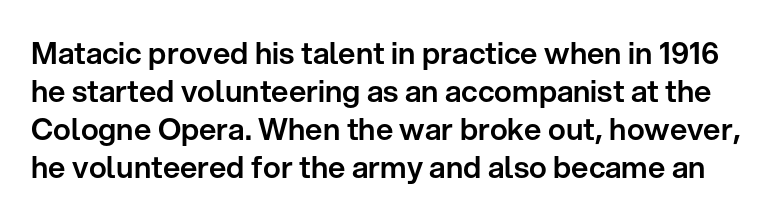
{"serif": "no", "italic": "no", "width": "normal", "stroke_contrast": "low", "x_height": "medium", "monospaced": "no", "underline": "no", "line_spacing": "normal", "line_spacing_ratio": 1.27, "letter_spacing": "normal", "letter_spacing_em": 0.0, "glyph_px": 30}
